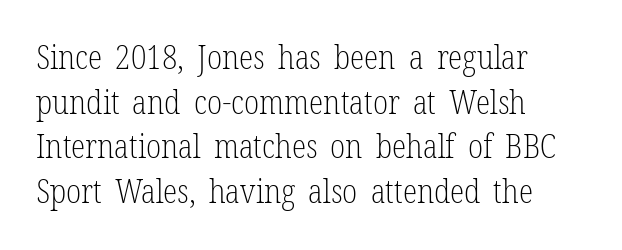
The image shows 33 px light, condensed serif type, upright; set left-aligned, normal line spacing (1.35x), normal letter spacing, not underlined; low stroke contrast and a medium x-height.
